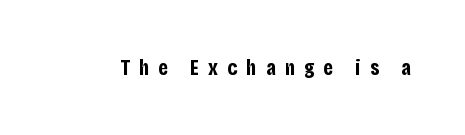
On the weight axis this lands at bold, roughly 700. Nope, not italic — everything's standing straight. The space beneath each line is pristine and unruled. The type is letterspaced generously, with wide tracking.
